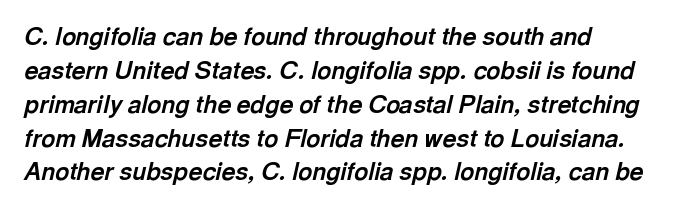
Q: Is the text bold? A: Yes.
Q: Is the text italic (slanted)? A: Yes, it leans right by about 13 degrees.
Q: Is the text underlined? A: No.
Q: How is the paragraph aligned? A: Left-aligned.
Q: Is the spacing between letters normal or unusually wide? A: Normal.
Q: Is the spacing between lines tight, normal or loose? A: Normal.
